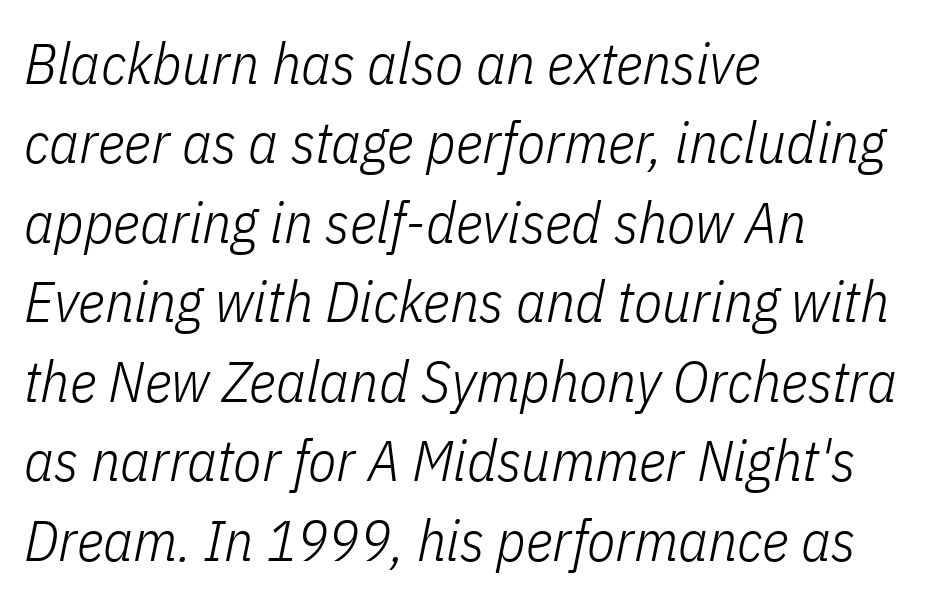
Q: Is the text bold? A: No.
Q: Is the text italic (slanted)? A: Yes, it leans right by about 11 degrees.
Q: Is the text underlined? A: No.
Q: How is the paragraph aligned? A: Left-aligned.
Q: Is the spacing between letters normal or unusually wide? A: Normal.
Q: Is the spacing between lines tight, normal or loose? A: Normal.
Q: Width (condensed, normal, or wide)? A: Condensed.
Q: Stroke contrast? A: Low.
Q: x-height? A: Medium.
Q: Monospaced? A: No.
